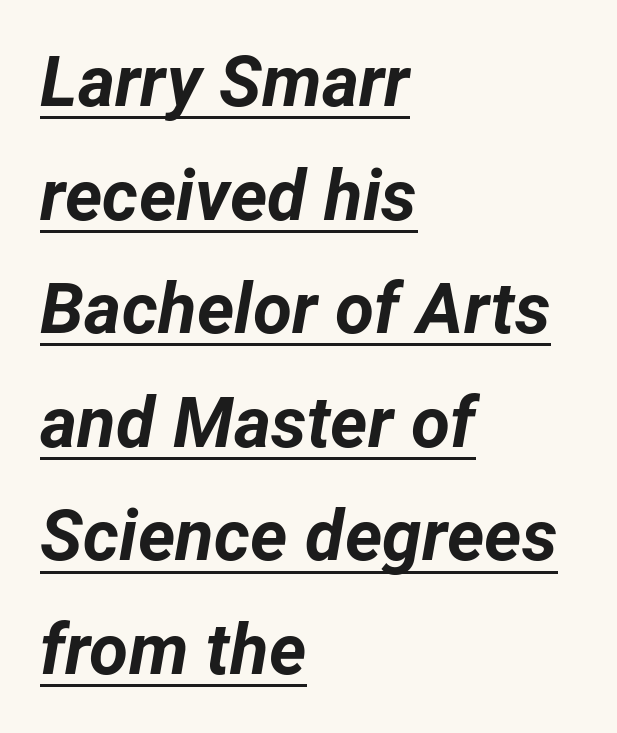
The image shows 71 px bold type, italic (leaning right); set left-aligned, normal line spacing (1.6x), normal letter spacing, underlined; low stroke contrast and a medium x-height.
